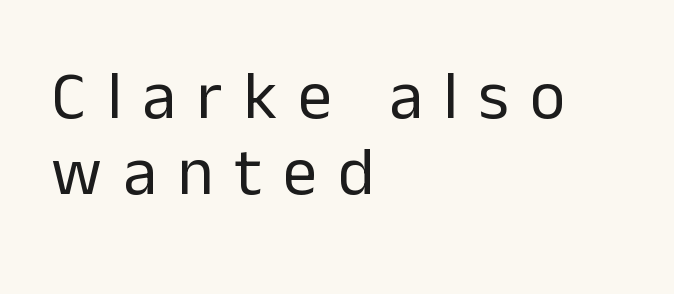
You could not count columns in this text — the font is proportionally spaced. Tracking here is generous; glyphs stand well apart from one another. Horizontal alignment here is leftward, the default for most running prose. The passage shown is not underscored anywhere.
